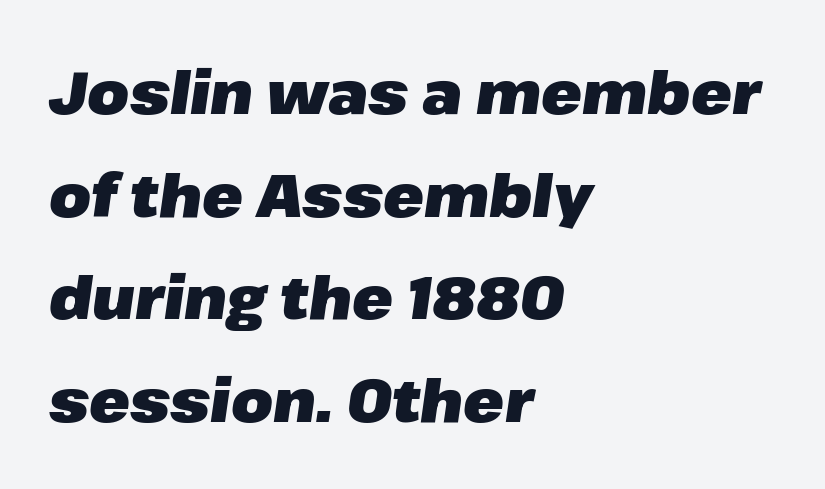
Q: Is the text bold? A: Yes.
Q: Is the text italic (slanted)? A: Yes, it leans right by about 8 degrees.
Q: Is the text underlined? A: No.
Q: How is the paragraph aligned? A: Left-aligned.
Q: Is the spacing between letters normal or unusually wide? A: Normal.
Q: Width (condensed, normal, or wide)? A: Normal.
Q: Stroke contrast? A: Low.
Q: x-height? A: Medium.
Q: Monospaced? A: No.
